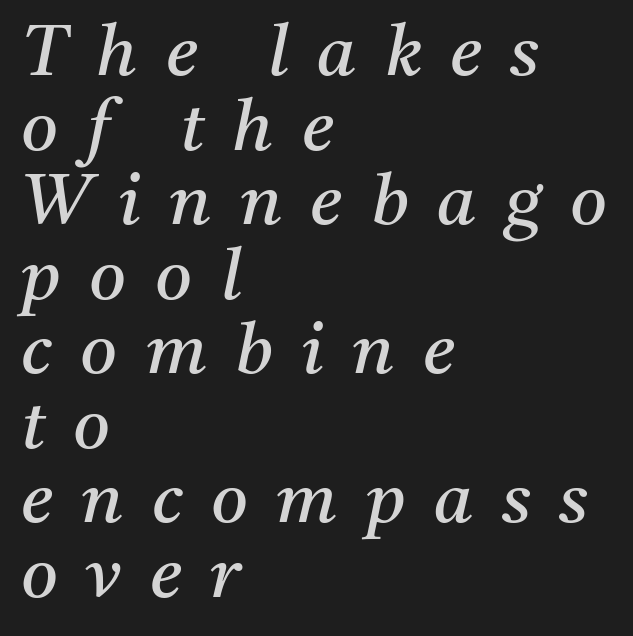
{"serif": "yes", "italic": "yes", "lean": "right", "slant_degrees": 11, "bold": "no", "weight": "regular", "width": "normal", "stroke_contrast": "medium", "x_height": "medium", "monospaced": "no", "underline": "no", "align": "left", "line_spacing": "tight", "line_spacing_ratio": 1.05, "letter_spacing": "wide", "letter_spacing_em": 0.4, "glyph_px": 71}
